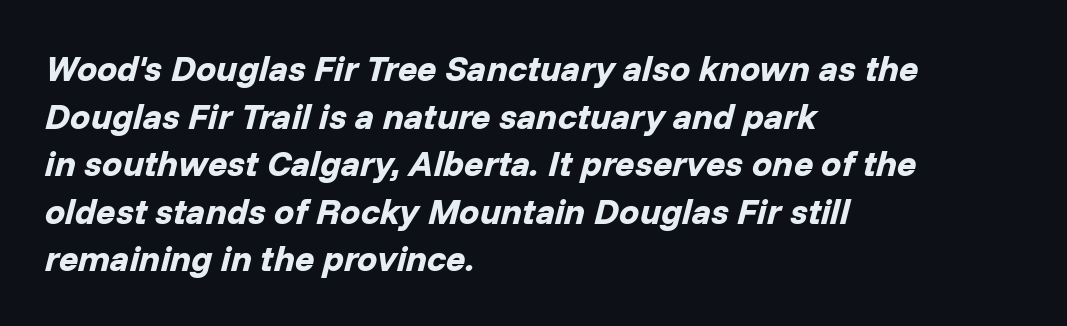
These lines are rendered in a variable-pitch font. Tracking here is standard; glyphs follow each other at the usual distance. Each row of text sits above clean, open space. The passage is arranged the way most books set body copy — flush left. A full-strength bold gives these letters their thick strokes. The axis of the letterforms is tilted away from vertical.
